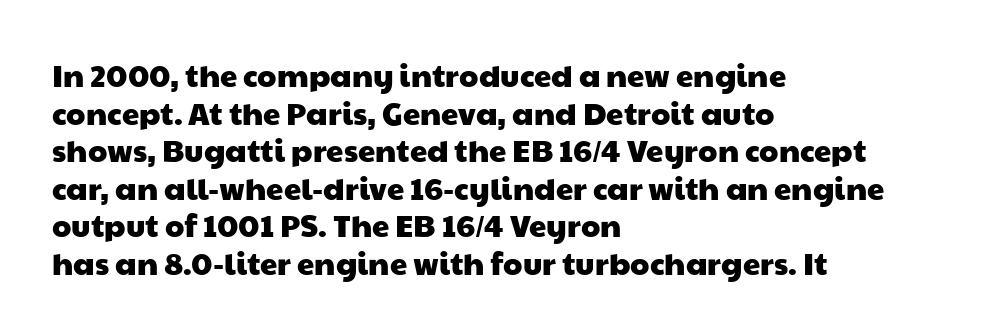
Q: Is the typeface a serif or a sans-serif typeface? A: Sans-serif.
Q: Is the text underlined? A: No.
Q: How is the paragraph aligned? A: Left-aligned.
Q: Is the spacing between letters normal or unusually wide? A: Normal.
Q: Width (condensed, normal, or wide)? A: Wide.
Q: Stroke contrast? A: Low.
Q: x-height? A: Medium.
Q: Monospaced? A: No.
